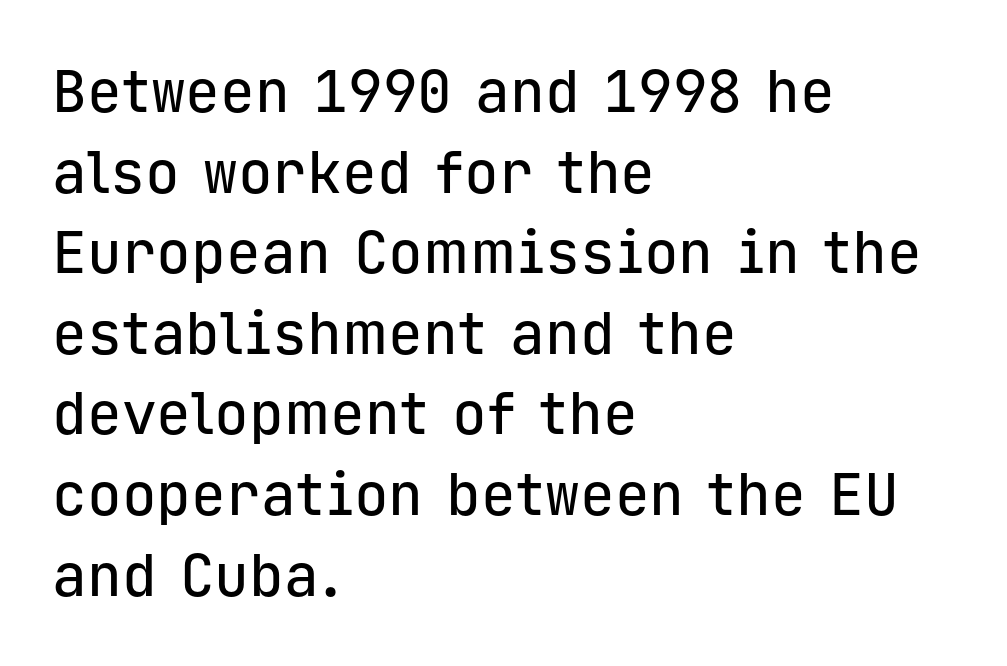
Q: Is the text italic (slanted)? A: No, it is upright.
Q: Is the typeface a serif or a sans-serif typeface? A: Sans-serif.
Q: Is the text underlined? A: No.
Q: How is the paragraph aligned? A: Left-aligned.
Q: Is the spacing between letters normal or unusually wide? A: Normal.
Q: Is the spacing between lines tight, normal or loose? A: Normal.
Q: Width (condensed, normal, or wide)? A: Normal.
Q: Stroke contrast? A: Low.
Q: x-height? A: Medium.
Q: Monospaced? A: Yes.
